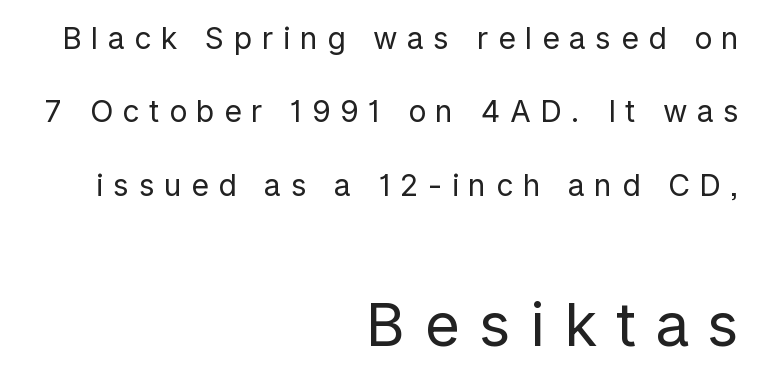
{"serif": "no", "italic": "no", "bold": "no", "weight": "regular", "width": "normal", "stroke_contrast": "low", "x_height": "medium", "monospaced": "no", "underline": "no", "align": "right", "line_spacing": "loose", "line_spacing_ratio": 2.45, "letter_spacing": "wide", "letter_spacing_em": 0.32, "larger_block": "second", "size_ratio": 2.0, "glyph_px": 60}
